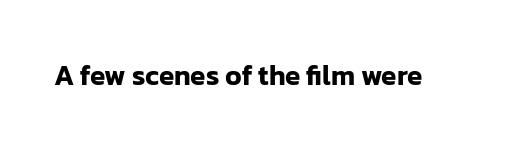
The image shows 28 px sans-serif type, upright; set normal letter spacing, not underlined; low stroke contrast and a medium x-height.
